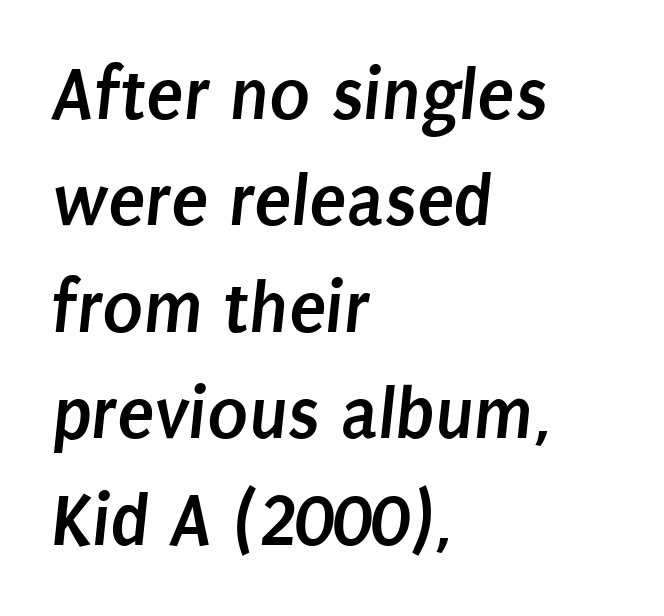
The image shows 76 px semibold, condensed sans-serif type; set left-aligned, normal line spacing (1.4x), normal letter spacing, not underlined; low stroke contrast and a large x-height.
